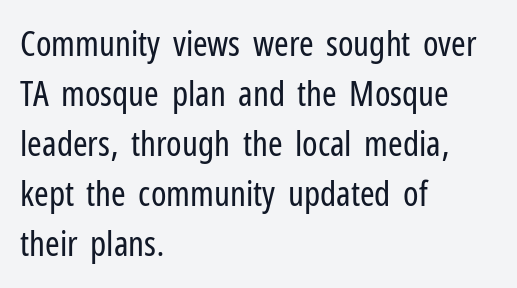
Q: Is the text bold? A: No.
Q: Is the text italic (slanted)? A: No, it is upright.
Q: Is the typeface a serif or a sans-serif typeface? A: Sans-serif.
Q: Is the text underlined? A: No.
Q: How is the paragraph aligned? A: Left-aligned.
Q: Is the spacing between letters normal or unusually wide? A: Normal.
Q: Is the spacing between lines tight, normal or loose? A: Normal.
Q: Width (condensed, normal, or wide)? A: Condensed.
Q: Stroke contrast? A: Low.
Q: x-height? A: Medium.
Q: Monospaced? A: No.
